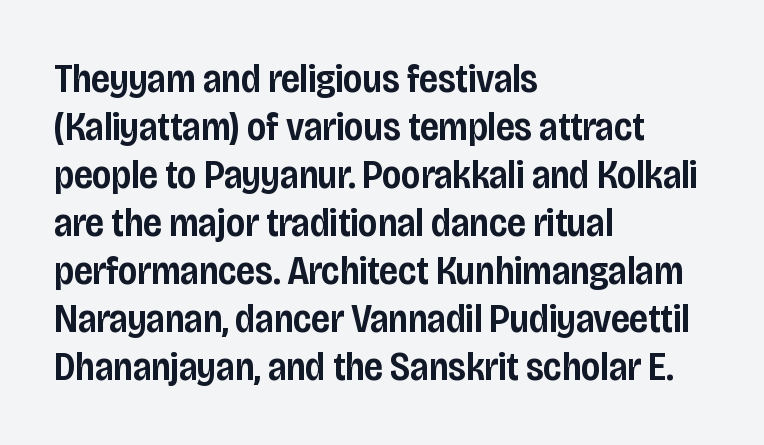
{"serif": "no", "italic": "no", "bold": "semi", "weight": "semibold", "width": "condensed", "stroke_contrast": "low", "x_height": "large", "monospaced": "no", "underline": "no", "align": "left", "line_spacing_ratio": 1.2, "letter_spacing": "normal", "letter_spacing_em": 0.0, "glyph_px": 40}
